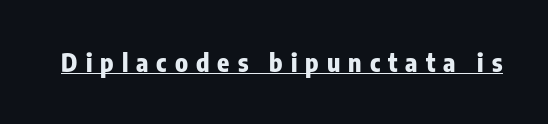
Q: Is the text bold? A: Yes.
Q: Is the text italic (slanted)? A: No, it is upright.
Q: Is the text underlined? A: Yes.
Q: Is the spacing between letters normal or unusually wide? A: Unusually wide.
